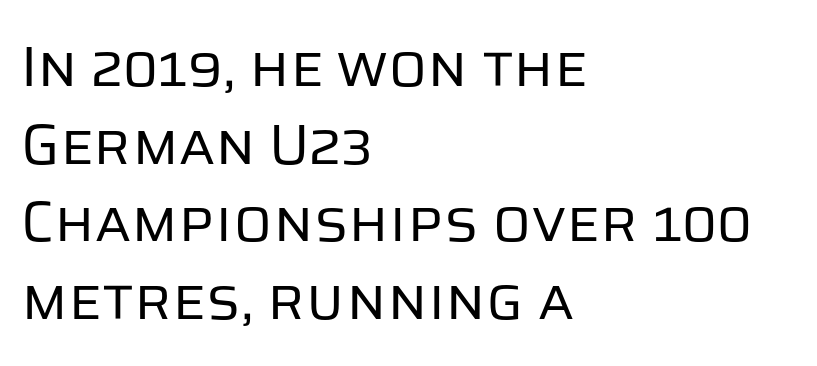
{"serif": "no", "italic": "no", "bold": "no", "weight": "regular", "width": "normal", "stroke_contrast": "low", "x_height": "large", "monospaced": "no", "underline": "no", "align": "left", "line_spacing": "normal", "line_spacing_ratio": 1.36, "letter_spacing": "normal", "letter_spacing_em": 0.0, "glyph_px": 57}
